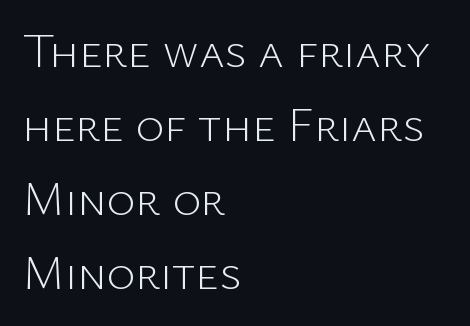
The specimen omits any rule beneath the text block's lines. Stems here are at most as thick as an everyday book face. Which margin do the lines hug? The left one — the right edge is uneven. This sample uses plain, unmodified letter spacing. Rendered with straight, roman letterforms.
